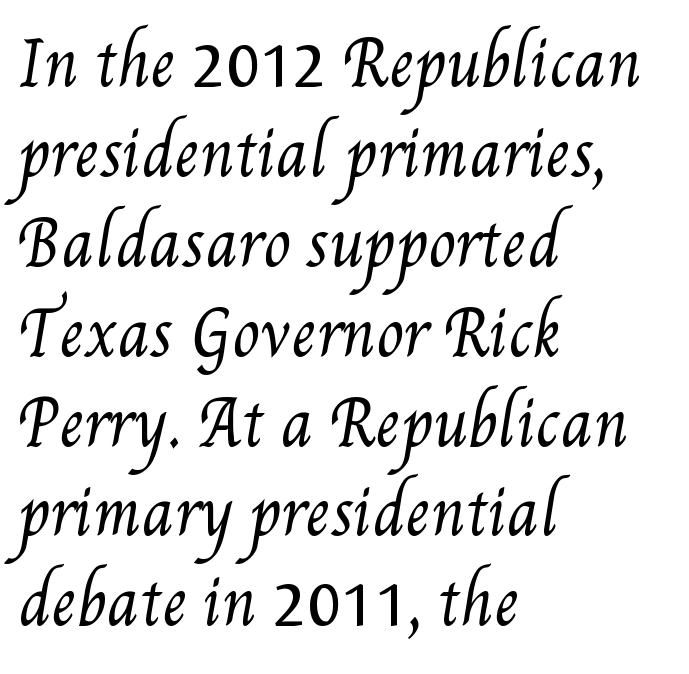
Vertical spacing — default. No heavy texture on the line: the type isn't bold. The face used here is rendered with its standard letterfit. Is this a fixed-width face? No — the glyphs have proportional, varying widths. A bare baseline throughout the passage.
